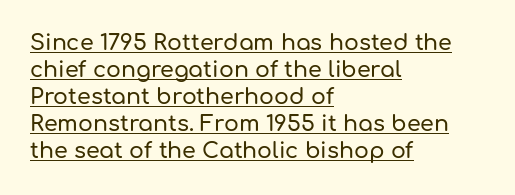
{"italic": "no", "underline": "yes", "align": "left", "line_spacing_ratio": 1.23, "letter_spacing": "normal", "letter_spacing_em": 0.0, "glyph_px": 22}
